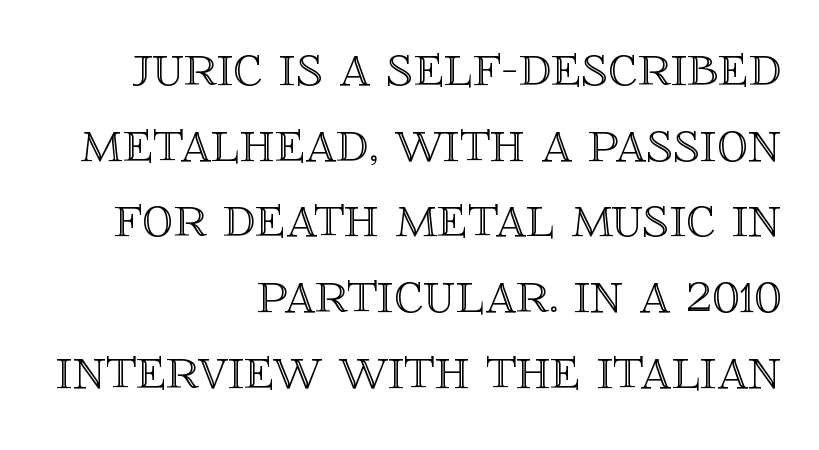
The image shows 62 px text type, upright; set right-aligned, line spacing 1.22x, normal letter spacing, not underlined; a large x-height.
